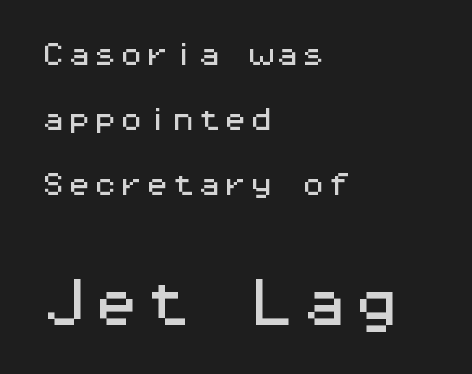
{"serif": "no", "italic": "no", "width": "wide", "stroke_contrast": "medium", "x_height": "medium", "monospaced": "yes", "underline": "no", "align": "left", "line_spacing": "loose", "line_spacing_ratio": 2.5, "letter_spacing": "normal", "letter_spacing_em": 0.0, "larger_block": "second", "size_ratio": 2.0, "glyph_px": 52}
